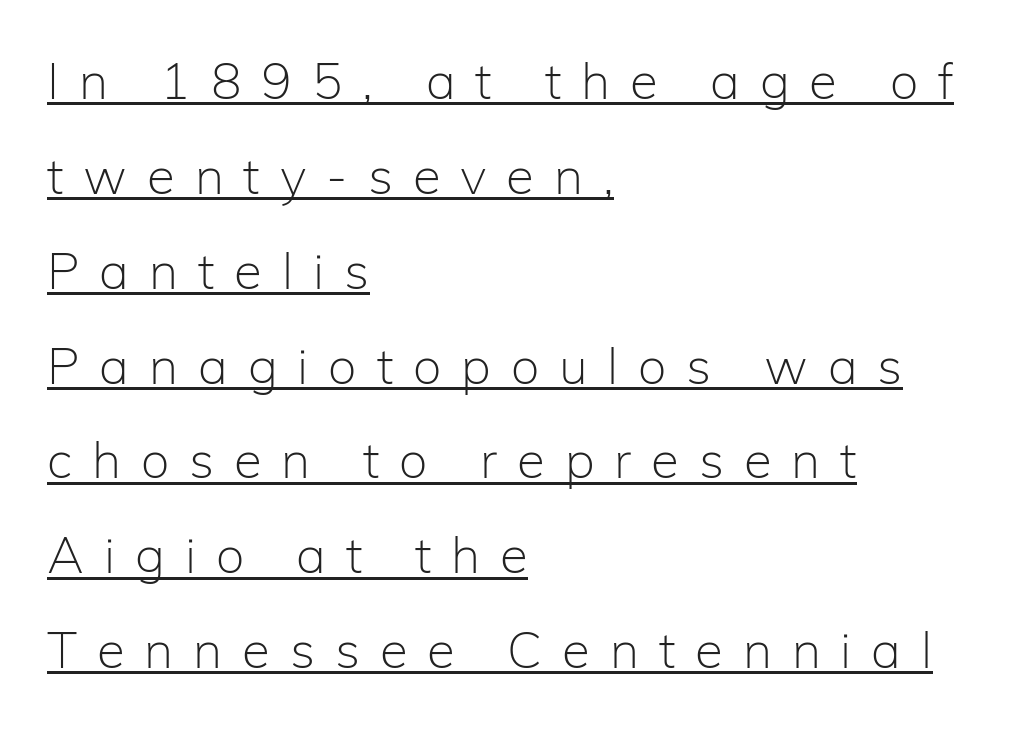
The image shows 51 px light sans-serif type, upright; set left-aligned, line spacing 1.86x, unusually wide letter spacing (+0.39 em), underlined; low stroke contrast and a medium x-height.
